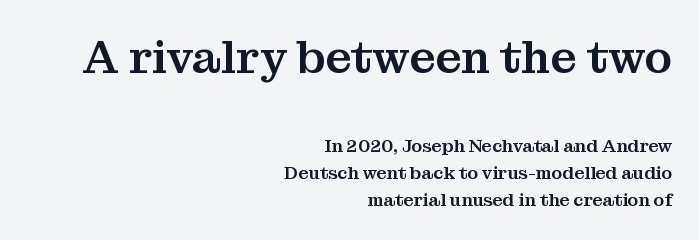
Summary of vertical rhythm: regular, with standard interline spacing. The paragraph shown leans on its right margin. You can tell from the footed stems that serif type was used. The passage shown has conventional tracking throughout.
